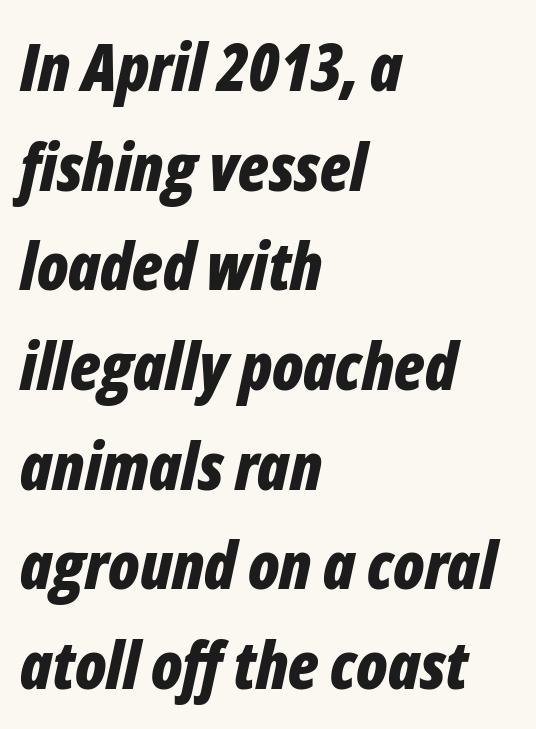
Q: Is the text bold? A: Yes.
Q: Is the text italic (slanted)? A: Yes, it leans right by about 12 degrees.
Q: Is the text underlined? A: No.
Q: How is the paragraph aligned? A: Left-aligned.
Q: Is the spacing between letters normal or unusually wide? A: Normal.
Q: Is the spacing between lines tight, normal or loose? A: Normal.
Q: Width (condensed, normal, or wide)? A: Condensed.
Q: Stroke contrast? A: Low.
Q: x-height? A: Medium.
Q: Monospaced? A: No.
